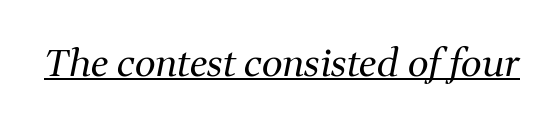
Q: Is the text bold? A: No.
Q: Is the text italic (slanted)? A: Yes, it leans right by about 11 degrees.
Q: Is the typeface a serif or a sans-serif typeface? A: Serif.
Q: Is the text underlined? A: Yes.
Q: Is the spacing between letters normal or unusually wide? A: Normal.
Q: Width (condensed, normal, or wide)? A: Normal.
Q: Stroke contrast? A: Medium.
Q: x-height? A: Medium.
Q: Monospaced? A: No.
